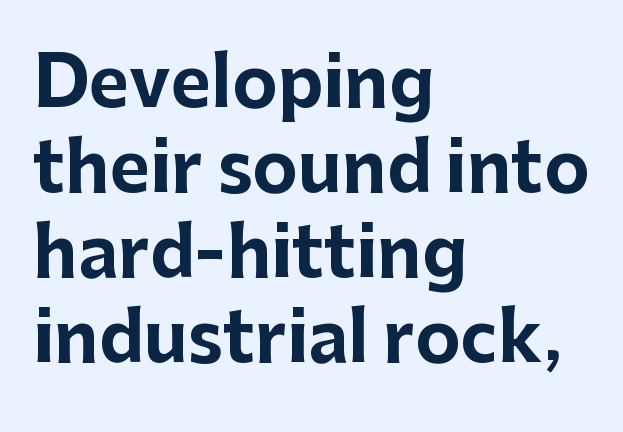
Just letters on the line, the space beneath them empty. The type sits square on the baseline with zero lean. This is sans-serif lettering, the kind often seen on screens and signage. Here the designer chose a conventional face with non-uniform glyph widths. Typographic density is high because the face is bold. Short note: letters normally spaced.
